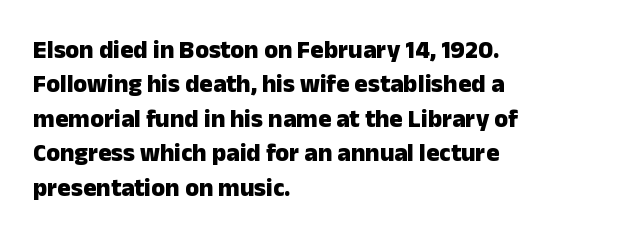
Plain, unruled lines of type. Italic: no, the glyphs are upright roman. The face used here has the dense, thick strokes of a bold. Compared with typical paragraphs, the rows here are spaced about the same. The paragraph has a hard left edge and a soft right edge. Here the glyphs are tracked normally, forming tight word shapes.
